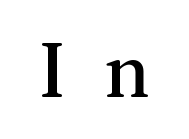
It's the straight-up-and-down kind of type. Descender tails drop into unmarked territory. The letters carry serifs — small finishing strokes at the ends of their stems. The letters advance in unequal steps, a hallmark of proportional type. You could only call the tracking loose — the letters float apart.
